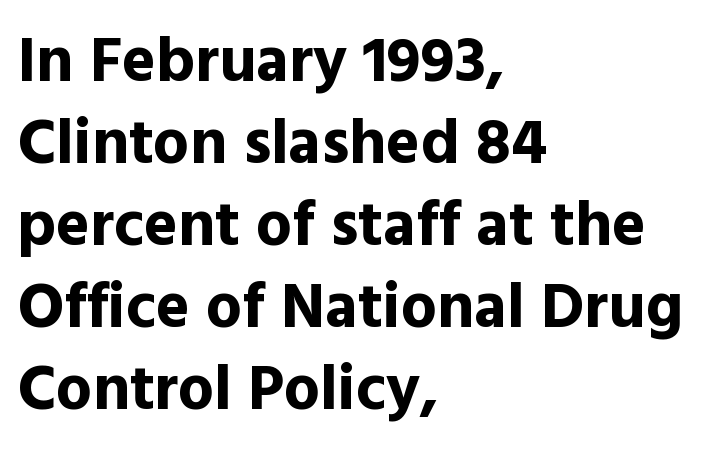
Q: Is the text bold? A: Yes.
Q: Is the text italic (slanted)? A: No, it is upright.
Q: Is the typeface a serif or a sans-serif typeface? A: Sans-serif.
Q: Is the text underlined? A: No.
Q: How is the paragraph aligned? A: Left-aligned.
Q: Is the spacing between letters normal or unusually wide? A: Normal.
Q: Is the spacing between lines tight, normal or loose? A: Normal.
Q: Width (condensed, normal, or wide)? A: Normal.
Q: x-height? A: Medium.
Q: Monospaced? A: No.
